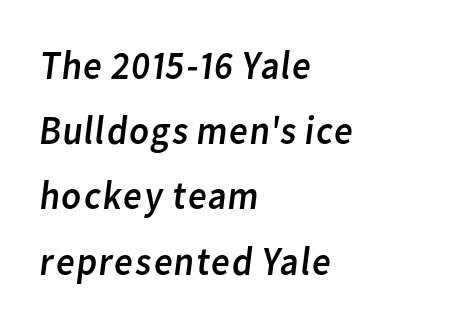
{"serif": "no", "bold": "no", "weight": "regular", "width": "normal", "stroke_contrast": "low", "x_height": "medium", "monospaced": "no", "underline": "no", "align": "left", "line_spacing": "normal", "line_spacing_ratio": 1.59, "letter_spacing": "normal", "letter_spacing_em": 0.0, "glyph_px": 41}
